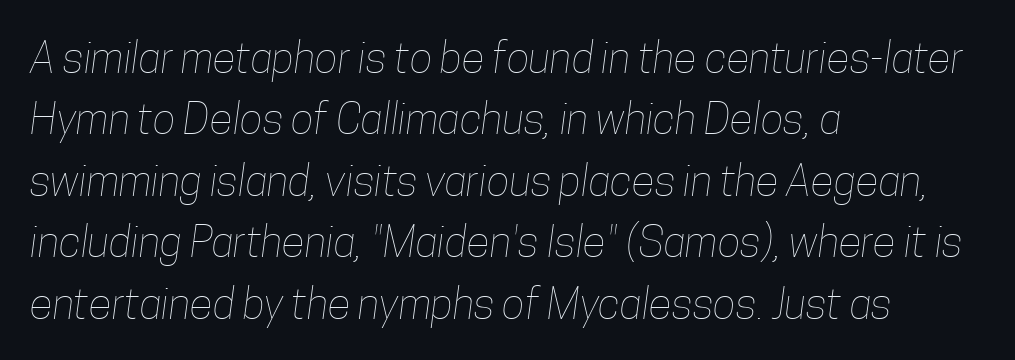
A bare baseline throughout the passage. Counters stay open thanks to moderate or lighter strokes. The passage shown has conventional tracking throughout. One-word summary of the alignment: left. One glance says typical: line gaps are just what's usual. The letters advance in unequal steps, a hallmark of proportional type.
